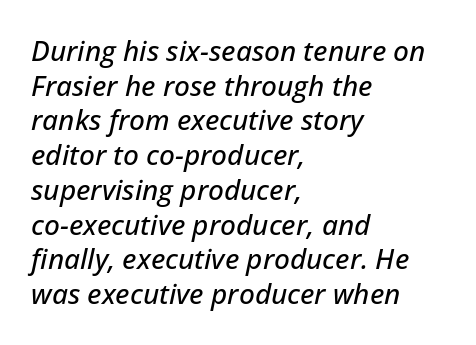
Italic? Definitely — the glyphs are oblique. Do the characters align in a grid? No, the font is proportional. The line texture is even and compact thanks to regular tracking. The foot of each line stays bare and open.
